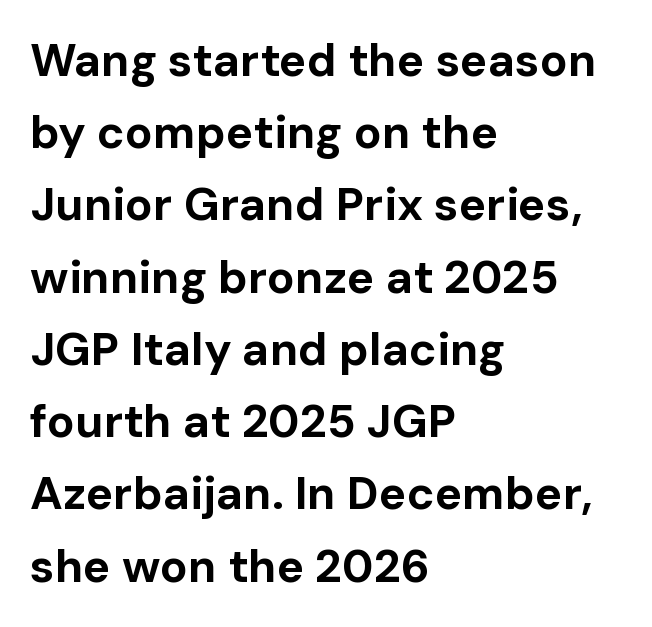
{"serif": "no", "italic": "no", "bold": "yes", "weight": "bold", "width": "normal", "stroke_contrast": "low", "x_height": "medium", "monospaced": "no", "underline": "no", "align": "left", "line_spacing": "normal", "line_spacing_ratio": 1.57, "letter_spacing": "normal", "letter_spacing_em": 0.0, "glyph_px": 46}
